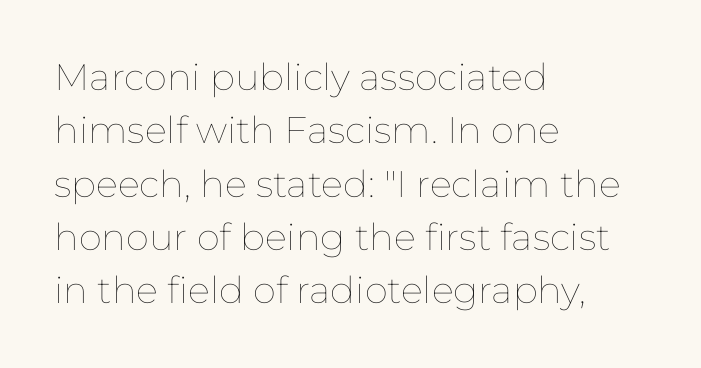
The image shows 37 px thin type, upright; set left-aligned, normal line spacing (1.44x), normal letter spacing, not underlined; low stroke contrast and a medium x-height.
